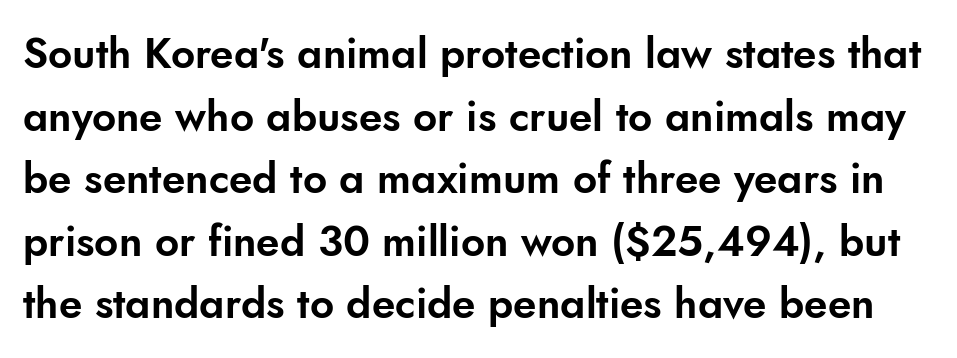
The image shows 42 px sans-serif type, upright; set normal line spacing (1.49x), normal letter spacing, not underlined; low stroke contrast and a small x-height.
